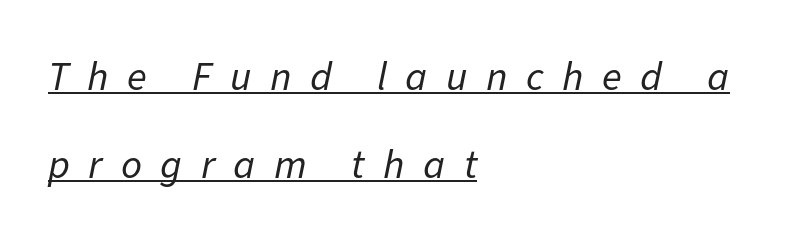
The image shows 41 px regular-weight type, italic (leaning right); set left-aligned, loose line spacing (2.15x), unusually wide letter spacing (+0.45 em), underlined; low stroke contrast and a medium x-height.
